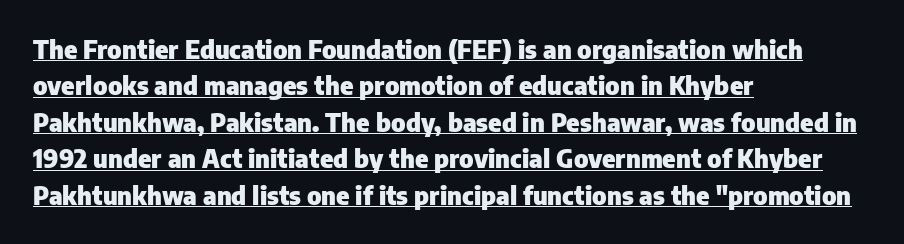
{"italic": "no", "bold": "yes", "underline": "yes", "align": "left", "line_spacing": "normal", "line_spacing_ratio": 1.46, "letter_spacing": "normal", "letter_spacing_em": 0.0, "glyph_px": 25}
